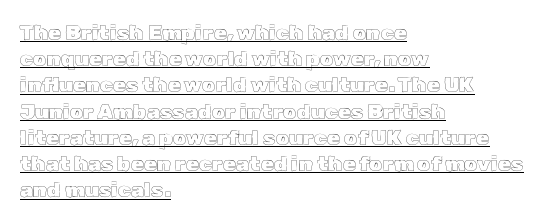
The image shows 21 px text type, upright; set left-aligned, normal line spacing (1.25x), normal letter spacing, underlined.
